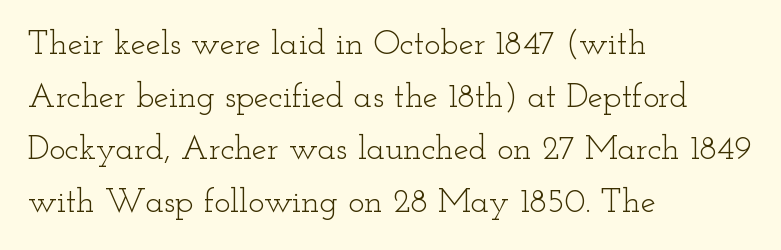
{"serif": "yes", "italic": "no", "bold": "no", "weight": "light", "width": "wide", "stroke_contrast": "low", "x_height": "small", "monospaced": "no", "underline": "no", "align": "left", "line_spacing": "normal", "line_spacing_ratio": 1.55, "letter_spacing": "normal", "letter_spacing_em": 0.0, "glyph_px": 34}
